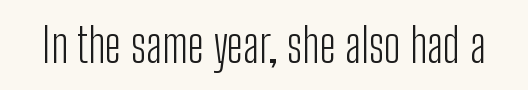
Q: Is the text bold? A: No.
Q: Is the text italic (slanted)? A: No, it is upright.
Q: Is the typeface a serif or a sans-serif typeface? A: Sans-serif.
Q: Is the text underlined? A: No.
Q: Is the spacing between letters normal or unusually wide? A: Normal.
Q: Width (condensed, normal, or wide)? A: Condensed.
Q: Stroke contrast? A: Low.
Q: x-height? A: Medium.
Q: Monospaced? A: No.
